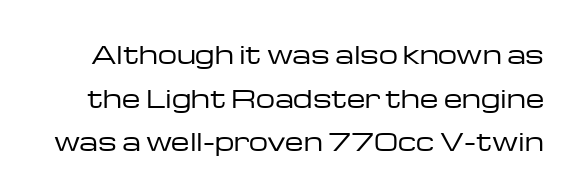
{"italic": "no", "bold": "no", "underline": "no", "line_spacing_ratio": 1.82, "letter_spacing": "normal", "letter_spacing_em": 0.0, "glyph_px": 24}
